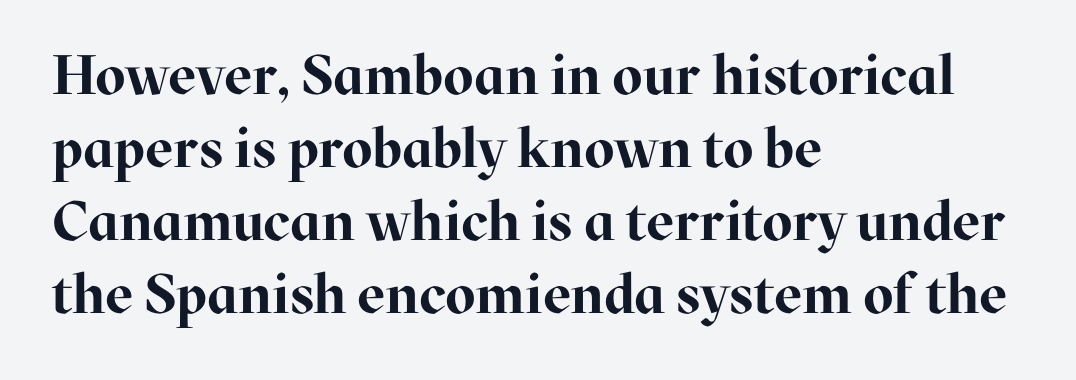
The image shows 55 px bold serif type, upright; set left-aligned, normal line spacing (1.33x), normal letter spacing, not underlined; high stroke contrast and a medium x-height.
